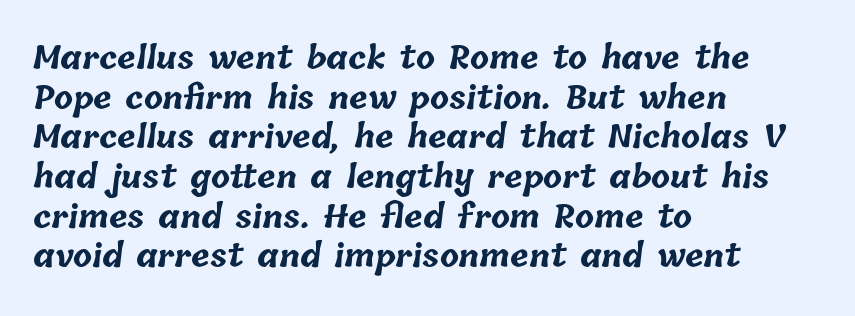
Q: Is the text bold? A: Yes.
Q: Is the text underlined? A: No.
Q: How is the paragraph aligned? A: Left-aligned.
Q: Is the spacing between letters normal or unusually wide? A: Normal.
Q: Is the spacing between lines tight, normal or loose? A: Normal.
Q: Width (condensed, normal, or wide)? A: Normal.
Q: Stroke contrast? A: Low.
Q: x-height? A: Medium.
Q: Monospaced? A: No.
